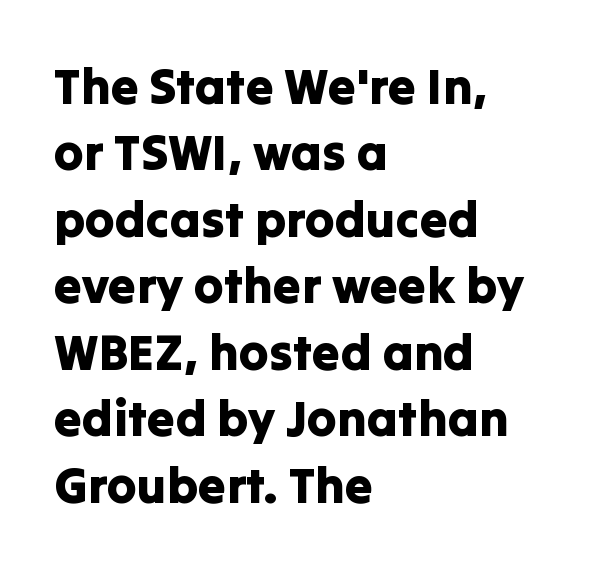
{"serif": "no", "italic": "no", "width": "normal", "stroke_contrast": "low", "x_height": "medium", "monospaced": "no", "underline": "no", "align": "left", "line_spacing": "normal", "line_spacing_ratio": 1.33, "letter_spacing": "normal", "letter_spacing_em": 0.0, "glyph_px": 50}
